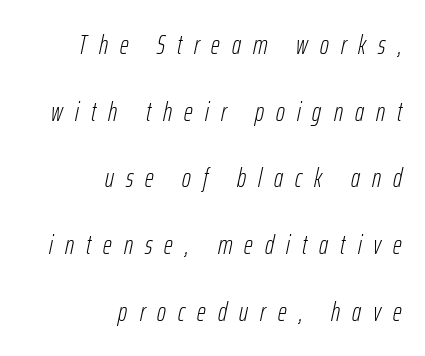
{"italic": "yes", "lean": "right", "slant_degrees": 12, "bold": "no", "underline": "no", "align": "right", "line_spacing": "loose", "line_spacing_ratio": 2.47, "letter_spacing": "wide", "letter_spacing_em": 0.45, "glyph_px": 27}
